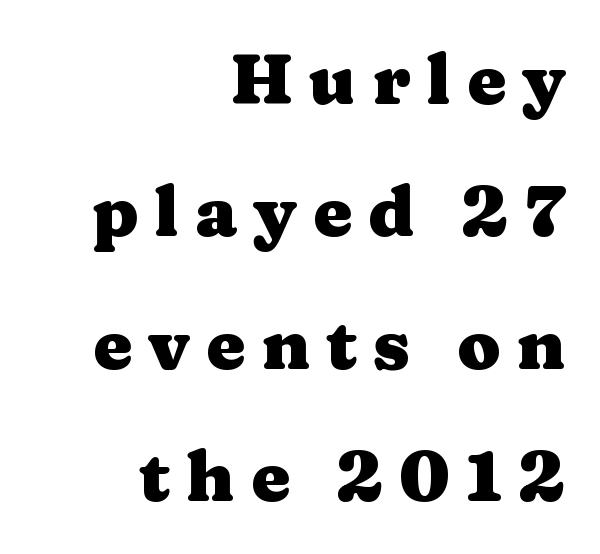
Q: Is the text bold? A: Yes.
Q: Is the text italic (slanted)? A: No, it is upright.
Q: Is the typeface a serif or a sans-serif typeface? A: Serif.
Q: Is the text underlined? A: No.
Q: How is the paragraph aligned? A: Right-aligned.
Q: Is the spacing between letters normal or unusually wide? A: Unusually wide.
Q: Width (condensed, normal, or wide)? A: Wide.
Q: Stroke contrast? A: Medium.
Q: x-height? A: Medium.
Q: Monospaced? A: No.
